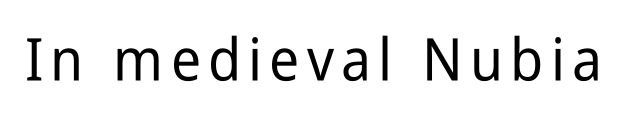
The image shows 59 px condensed sans-serif type, upright; set not underlined; low stroke contrast and a medium x-height.
